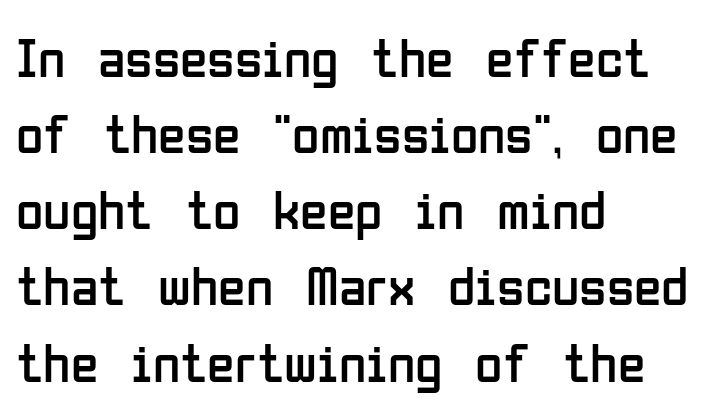
The setting favours the left margin, as ordinary paragraphs usually do. Serif or sans? Sans — the stroke terminals are bare. The cut favours lightness, reaching ordinary text weight at its darkest. Rule under the text: the space is simply empty.
